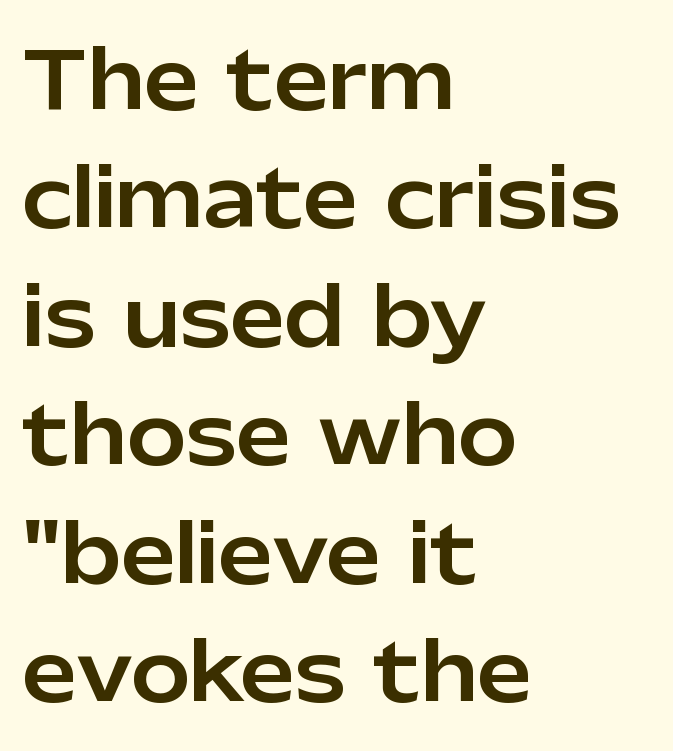
{"serif": "no", "italic": "no", "width": "normal", "stroke_contrast": "low", "x_height": "medium", "monospaced": "no", "underline": "no", "align": "left", "line_spacing": "normal", "line_spacing_ratio": 1.5, "letter_spacing": "normal", "letter_spacing_em": 0.0, "glyph_px": 79}
